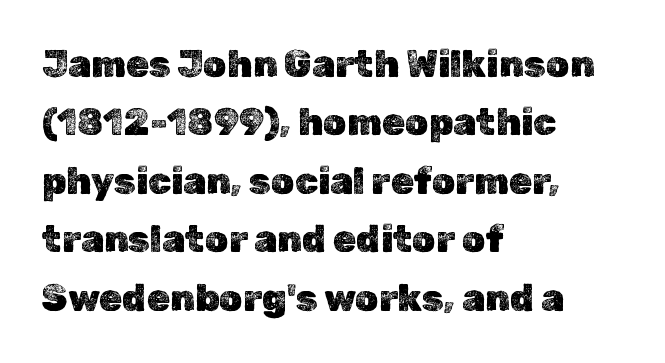
{"italic": "no", "width": "normal", "x_height": "medium", "monospaced": "no", "underline": "no", "align": "left", "line_spacing": "normal", "line_spacing_ratio": 1.58, "letter_spacing": "normal", "letter_spacing_em": 0.0, "glyph_px": 37}
